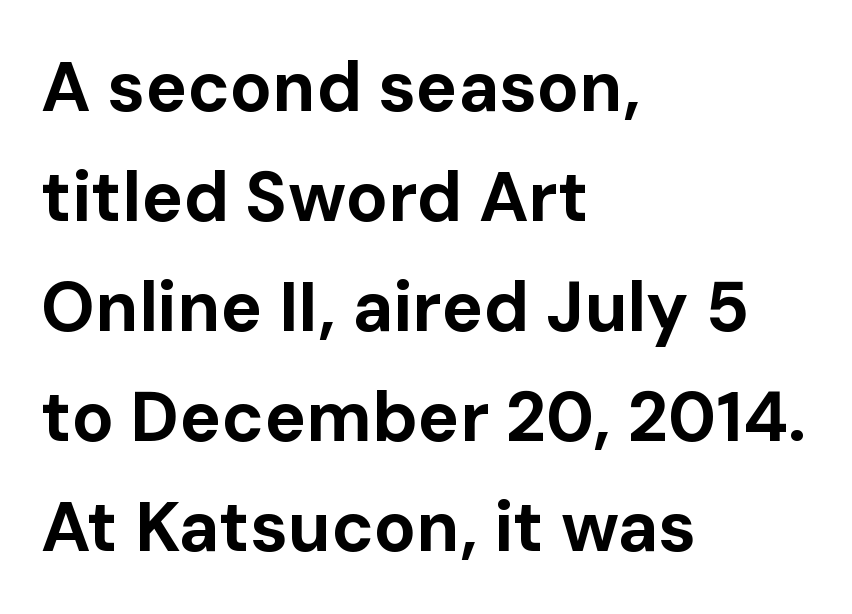
Short note: letters normally spaced. The letters carry no serifs — their stems end cleanly without finishing strokes. Does the lettering tilt? It doesn't — this is upright. Looks like regular typesetting: each glyph gets only the width it needs. The rendering uses a moderate line-height, typical for paragraphs. Typesetter's note: full bold, strokes at maximum text heaviness.
